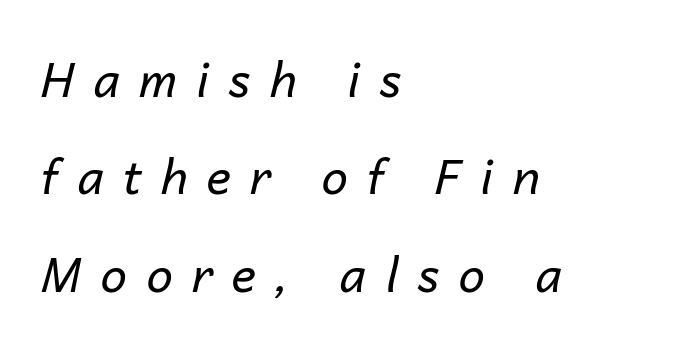
Visually the block forms a straight wall on the left and a jagged coastline on the right. Does extra space separate the letters? Yes, quite a lot of it. Here the designer chose a conventional face with non-uniform glyph widths. The weight tops out at a normal text grade.
